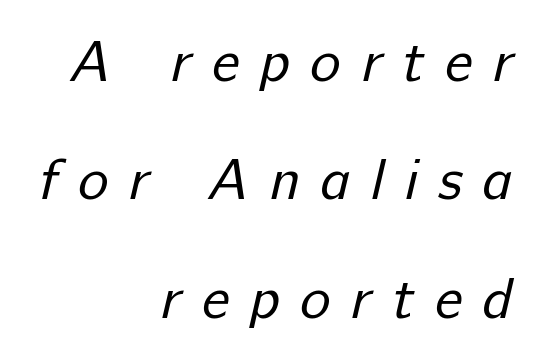
The block of text is sparse from top to bottom, with ample space between rows. The weight would be labelled regular, book, light, or lighter still. The tracking jumps out immediately: characters are airy and widely separated. Think of a printed novel: that variable character pitch is what you see here.
